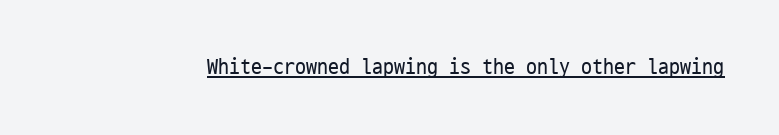
The image shows 22 px text type, upright; set normal letter spacing, underlined.
